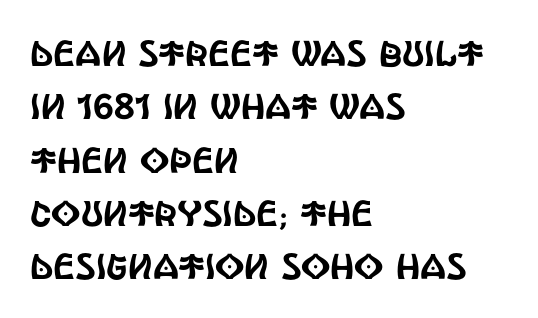
The horizontal fit of the characters is conventional and even. The vertical gap from one line to the next is medium. Which margin do the lines hug? The left one — the right edge is uneven. Note: no serifs on the glyphs.
